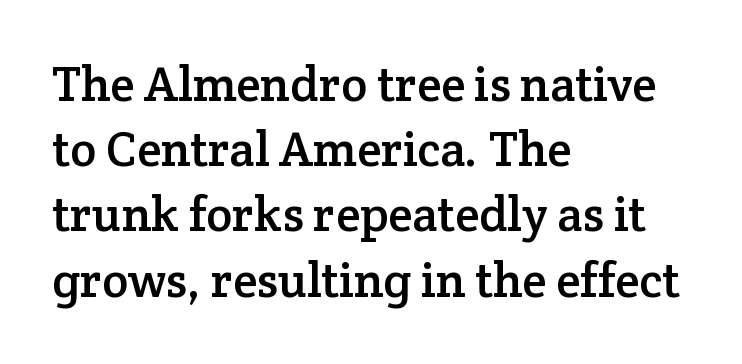
{"serif": "yes", "italic": "no", "width": "normal", "stroke_contrast": "low", "x_height": "medium", "monospaced": "no", "underline": "no", "align": "left", "line_spacing": "normal", "line_spacing_ratio": 1.33, "letter_spacing": "normal", "letter_spacing_em": 0.0, "glyph_px": 49}
